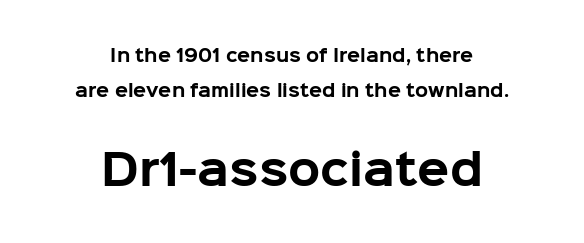
{"serif": "no", "italic": "no", "bold": "yes", "weight": "bold", "width": "normal", "stroke_contrast": "low", "x_height": "medium", "monospaced": "no", "underline": "no", "align": "center", "line_spacing": "loose", "line_spacing_ratio": 2.05, "letter_spacing": "normal", "letter_spacing_em": 0.0, "larger_block": "second", "size_ratio": 2.47, "glyph_px": 42}
